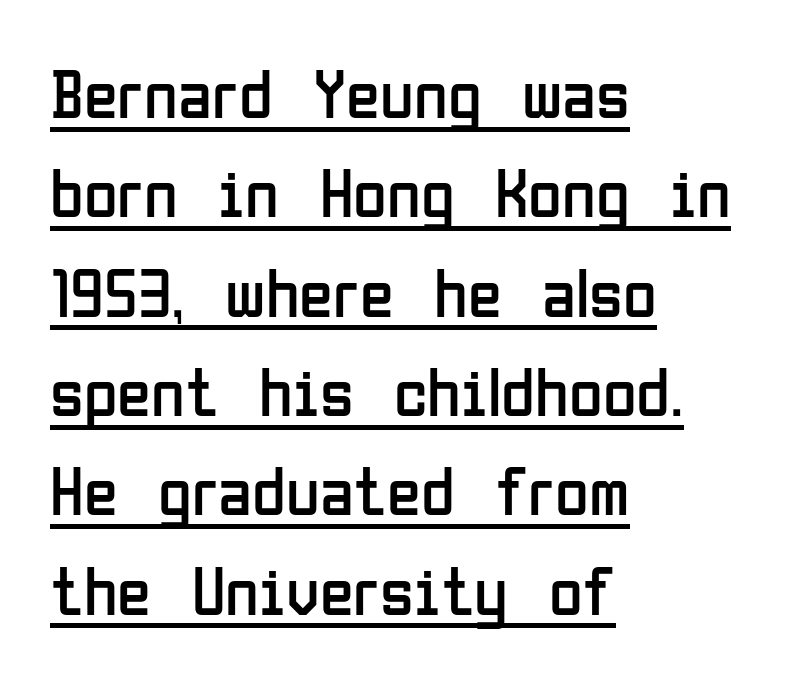
Q: Is the text bold? A: No.
Q: Is the text italic (slanted)? A: No, it is upright.
Q: Is the typeface a serif or a sans-serif typeface? A: Sans-serif.
Q: Is the text underlined? A: Yes.
Q: How is the paragraph aligned? A: Left-aligned.
Q: Is the spacing between letters normal or unusually wide? A: Normal.
Q: Is the spacing between lines tight, normal or loose? A: Normal.
Q: Width (condensed, normal, or wide)? A: Condensed.
Q: Stroke contrast? A: Low.
Q: x-height? A: Medium.
Q: Monospaced? A: No.
